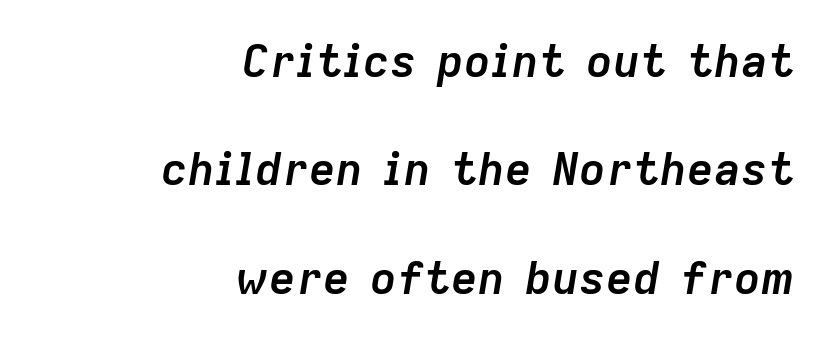
{"italic": "yes", "lean": "right", "slant_degrees": 9, "bold": "yes", "weight": "semibold", "width": "normal", "stroke_contrast": "low", "x_height": "medium", "monospaced": "no", "underline": "no", "align": "right", "line_spacing": "loose", "line_spacing_ratio": 2.41, "letter_spacing": "normal", "letter_spacing_em": 0.0, "glyph_px": 45}
